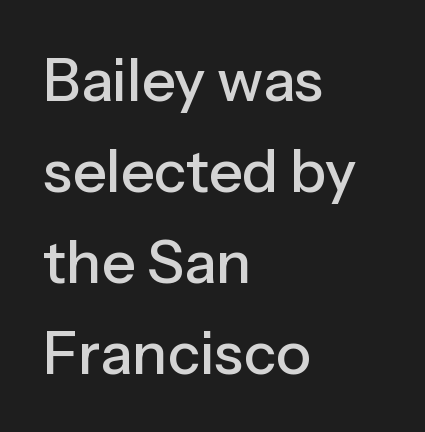
Q: Is the text italic (slanted)? A: No, it is upright.
Q: Is the typeface a serif or a sans-serif typeface? A: Sans-serif.
Q: Is the text underlined? A: No.
Q: How is the paragraph aligned? A: Left-aligned.
Q: Is the spacing between letters normal or unusually wide? A: Normal.
Q: Is the spacing between lines tight, normal or loose? A: Normal.
Q: Width (condensed, normal, or wide)? A: Normal.
Q: Stroke contrast? A: Low.
Q: x-height? A: Medium.
Q: Monospaced? A: No.
